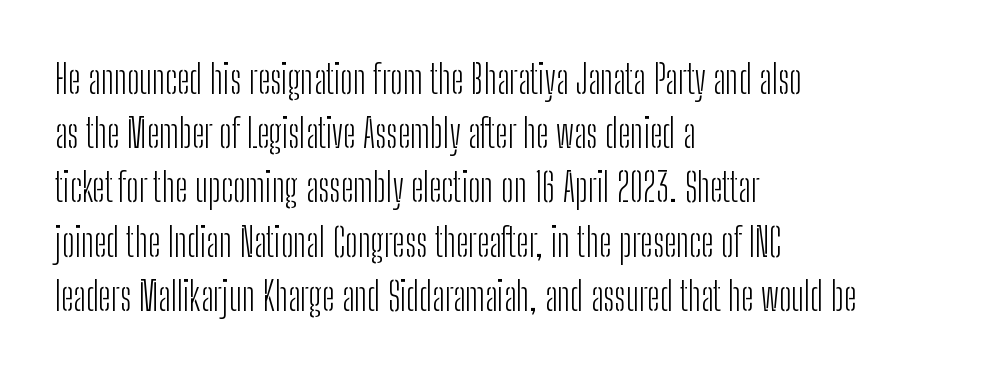
The image shows 39 px light, condensed sans-serif type, upright; set left-aligned, normal line spacing (1.39x), normal letter spacing, not underlined; low stroke contrast and a medium x-height.
